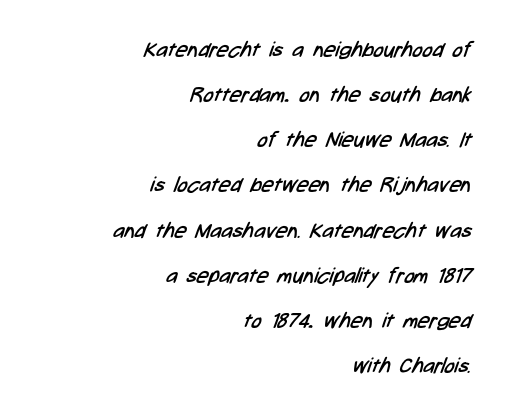
Caption: standard tracking, unaltered. Quick note: interline space is abundant. Short and long lines alike share a common ending point at right. The foot of each line stays bare and open. Is this a heavy cut? Hardly; it is regular or lighter.
